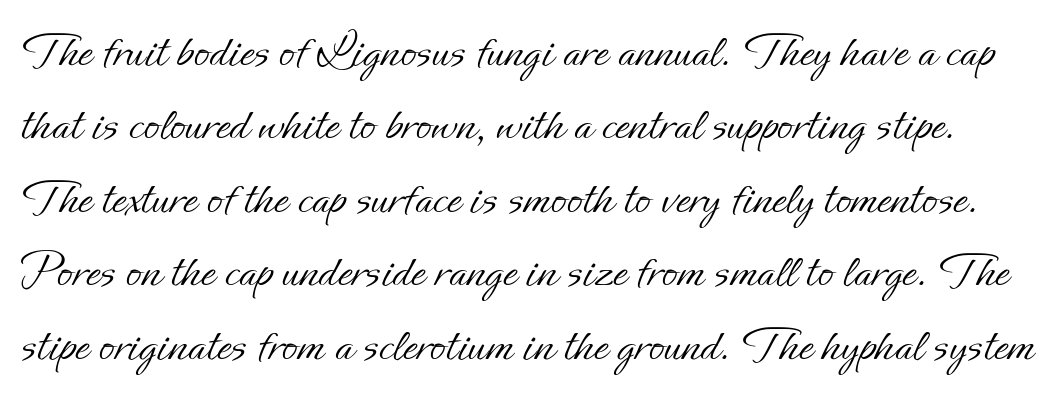
The image shows 51 px light type; set normal line spacing (1.44x), normal letter spacing, not underlined; low stroke contrast and a small x-height.
